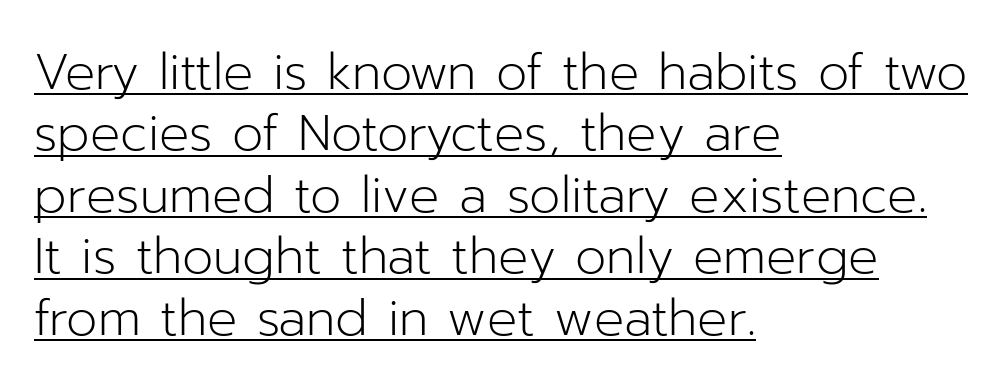
{"serif": "no", "italic": "no", "bold": "no", "weight": "light", "width": "normal", "stroke_contrast": "low", "x_height": "medium", "monospaced": "no", "underline": "yes", "align": "left", "line_spacing_ratio": 1.23, "letter_spacing": "normal", "letter_spacing_em": 0.0, "glyph_px": 50}
